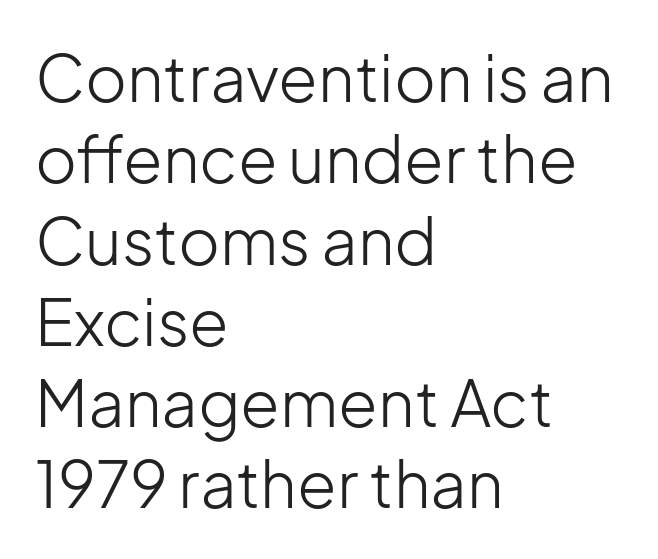
Q: Is the text bold? A: No.
Q: Is the text italic (slanted)? A: No, it is upright.
Q: Is the typeface a serif or a sans-serif typeface? A: Sans-serif.
Q: Is the text underlined? A: No.
Q: How is the paragraph aligned? A: Left-aligned.
Q: Is the spacing between letters normal or unusually wide? A: Normal.
Q: Is the spacing between lines tight, normal or loose? A: Normal.
Q: Width (condensed, normal, or wide)? A: Normal.
Q: Stroke contrast? A: Low.
Q: x-height? A: Medium.
Q: Monospaced? A: No.
